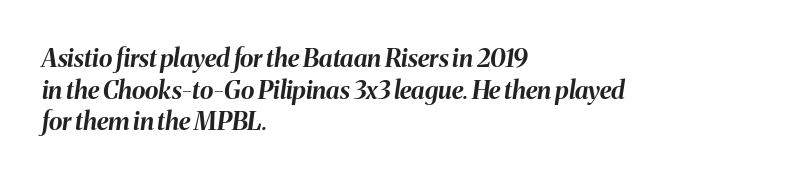
The letters are slanted; this is an italic face. These lines sit exactly where default settings would place them. This sample is left-justified, so line endings fall wherever the words run out. Pretty heavy lettering here — definitely bold.
